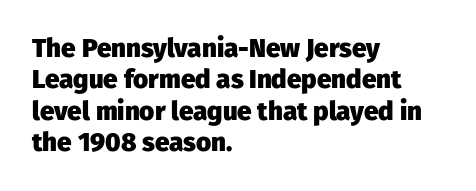
{"italic": "no", "bold": "yes", "underline": "no", "align": "left", "line_spacing_ratio": 1.21, "letter_spacing": "normal", "letter_spacing_em": 0.0, "glyph_px": 26}
